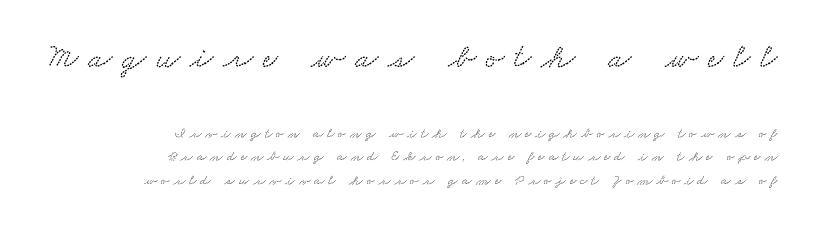
Q: Is the typeface a serif or a sans-serif typeface? A: Serif.
Q: Is the text underlined? A: No.
Q: How is the paragraph aligned? A: Right-aligned.
Q: Is the spacing between letters normal or unusually wide? A: Unusually wide.
Q: Is the spacing between lines tight, normal or loose? A: Normal.
Q: Which block of text is set in a larger size, the first (top) or the second (bottom)? A: The first (top) one.
Q: Width (condensed, normal, or wide)? A: Wide.
Q: Stroke contrast? A: Medium.
Q: x-height? A: Small.
Q: Monospaced? A: No.
